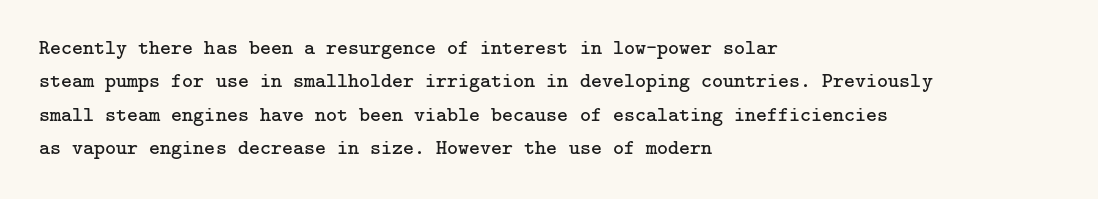
Q: Is the text bold? A: No.
Q: Is the text italic (slanted)? A: No, it is upright.
Q: Is the text underlined? A: No.
Q: How is the paragraph aligned? A: Left-aligned.
Q: Is the spacing between letters normal or unusually wide? A: Normal.
Q: Is the spacing between lines tight, normal or loose? A: Normal.
